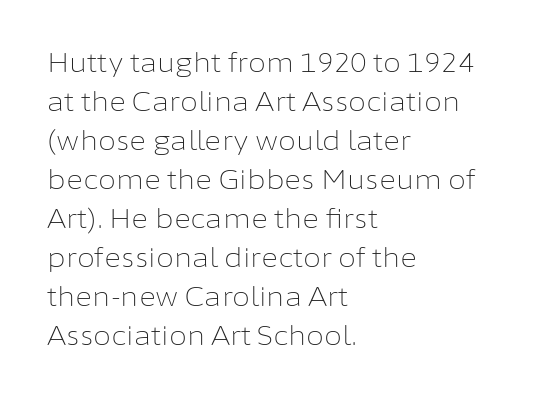
The image shows 26 px text type, upright; set left-aligned, normal line spacing (1.5x), normal letter spacing, not underlined.
